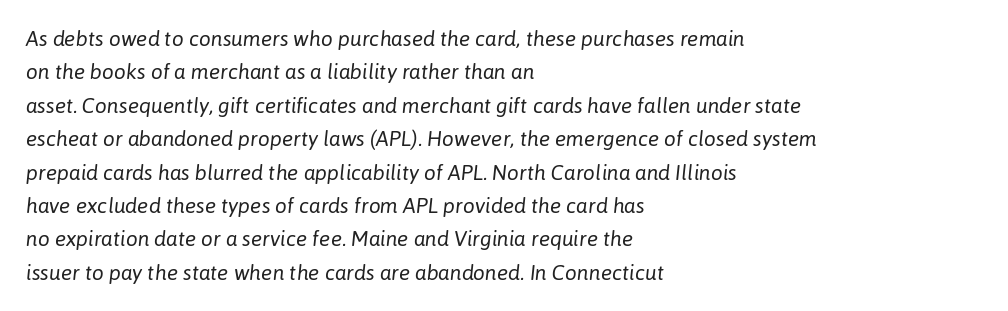
The image shows 21 px text type, italic (leaning right); set left-aligned, normal line spacing (1.59x), normal letter spacing, not underlined.
